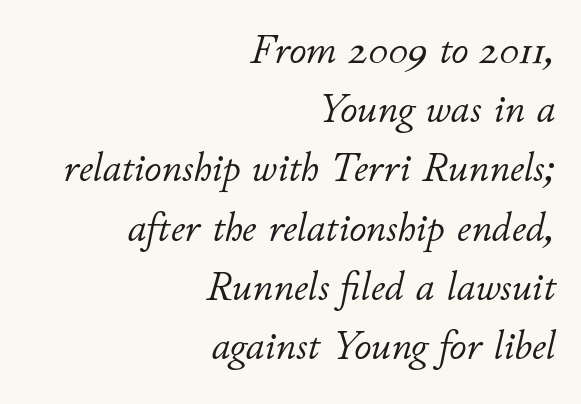
The line texture is even and compact thanks to regular tracking. Line endings align vertically; line beginnings do not. Tall strokes in this sample are angled rather than plumb. The font sits on the lighter half of the weight spectrum, regular included. You could not count columns in this text — the font is proportionally spaced. Underlining? Definitely not there.
